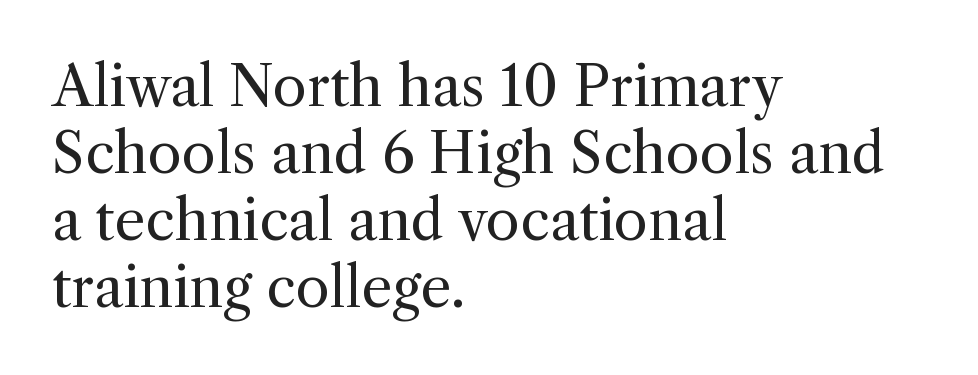
The image shows 55 px regular-weight serif type, upright; set left-aligned, line spacing 1.22x, normal letter spacing, not underlined; a medium x-height.
